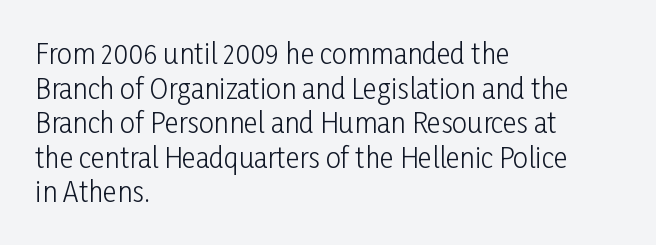
{"italic": "no", "bold": "no", "underline": "no", "align": "left", "line_spacing": "normal", "line_spacing_ratio": 1.28, "letter_spacing": "normal", "letter_spacing_em": 0.0, "glyph_px": 27}
